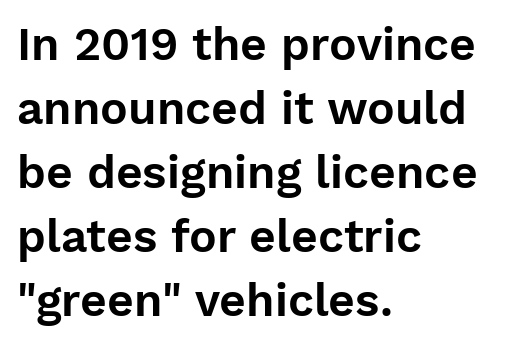
Nothing unusual about the tracking: characters are spaced as the font intends. Quick note: underline off. Reading down the column, the eye jumps a familiar distance to each next line. The typesetter chose a ragged-right arrangement here. Is this a fixed-width face? No — the glyphs have proportional, varying widths. Rendered with straight, roman letterforms.
